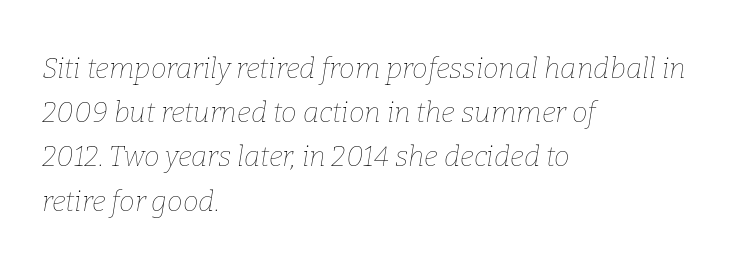
Q: Is the text bold? A: No.
Q: Is the text italic (slanted)? A: Yes, it leans right by about 9 degrees.
Q: Is the text underlined? A: No.
Q: How is the paragraph aligned? A: Left-aligned.
Q: Is the spacing between letters normal or unusually wide? A: Normal.
Q: Is the spacing between lines tight, normal or loose? A: Normal.
Q: Width (condensed, normal, or wide)? A: Normal.
Q: Stroke contrast? A: Low.
Q: x-height? A: Medium.
Q: Monospaced? A: No.
